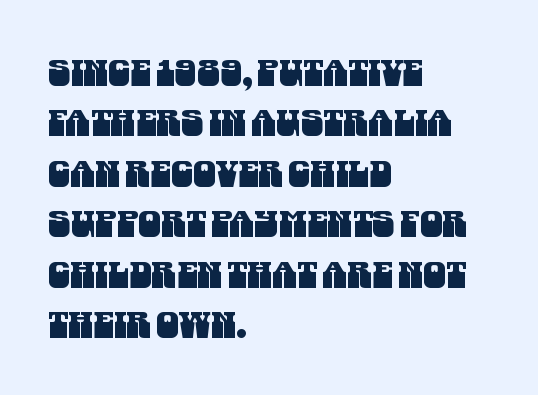
The image shows 36 px condensed sans-serif type; set left-aligned, normal line spacing (1.4x), normal letter spacing, not underlined; medium stroke contrast and a large x-height.
